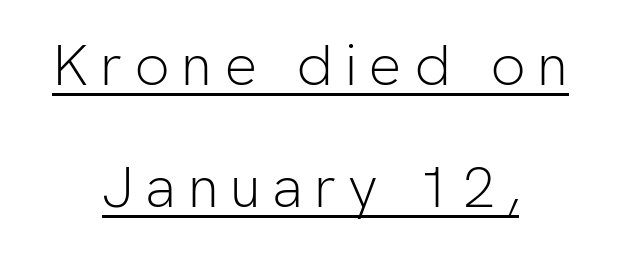
{"serif": "no", "italic": "no", "bold": "no", "weight": "light", "width": "normal", "stroke_contrast": "low", "x_height": "medium", "monospaced": "no", "underline": "yes", "align": "center", "line_spacing": "loose", "line_spacing_ratio": 2.11, "letter_spacing": "wide", "letter_spacing_em": 0.2, "glyph_px": 58}
